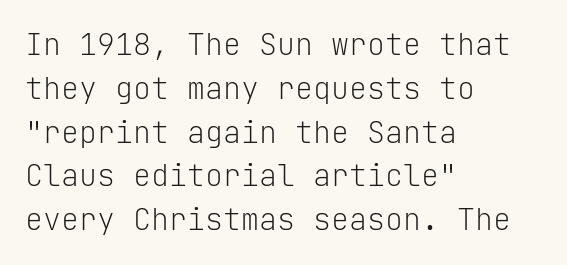
Q: Is the text bold? A: No.
Q: Is the text italic (slanted)? A: No, it is upright.
Q: Is the typeface a serif or a sans-serif typeface? A: Sans-serif.
Q: Is the text underlined? A: No.
Q: How is the paragraph aligned? A: Left-aligned.
Q: Is the spacing between letters normal or unusually wide? A: Normal.
Q: Is the spacing between lines tight, normal or loose? A: Normal.
Q: Width (condensed, normal, or wide)? A: Normal.
Q: Stroke contrast? A: Low.
Q: x-height? A: Medium.
Q: Monospaced? A: Yes.
